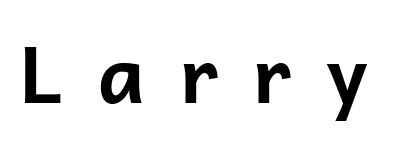
No word sits above an underline. The letters carry no serifs — their stems end cleanly without finishing strokes. Every stem runs plumb, perpendicular to the baseline. Compared with typical body copy, the letter spacing here is much looser. Each glyph is drawn with heavy, bold strokes.
